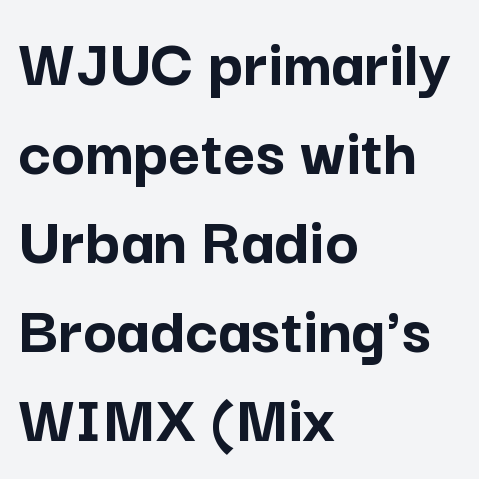
Q: Is the text bold? A: Yes.
Q: Is the text italic (slanted)? A: No, it is upright.
Q: Is the typeface a serif or a sans-serif typeface? A: Sans-serif.
Q: Is the text underlined? A: No.
Q: How is the paragraph aligned? A: Left-aligned.
Q: Is the spacing between letters normal or unusually wide? A: Normal.
Q: Is the spacing between lines tight, normal or loose? A: Normal.
Q: Width (condensed, normal, or wide)? A: Normal.
Q: Stroke contrast? A: Low.
Q: x-height? A: Medium.
Q: Monospaced? A: No.
